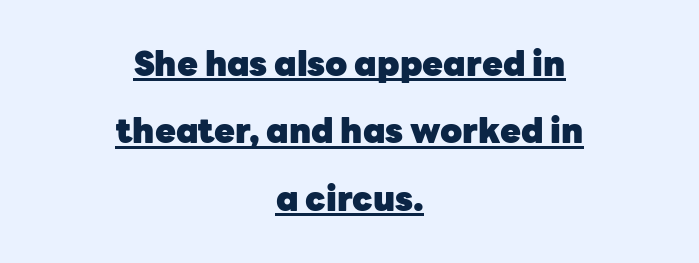
Character widths vary here, with narrow letters taking less room than wide ones. As a designer I'd log this as weight 700, bold. Note: no serifs on the glyphs. Reading down the column, the eye jumps a long way to each next line. The font's upright variant was chosen for this text.
